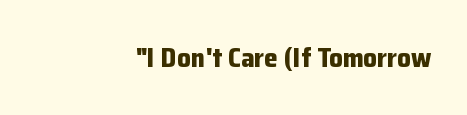
Q: Is the text bold? A: Yes.
Q: Is the text italic (slanted)? A: No, it is upright.
Q: Is the text underlined? A: No.
Q: How is the paragraph aligned? A: Right-aligned.
Q: Is the spacing between letters normal or unusually wide? A: Normal.
